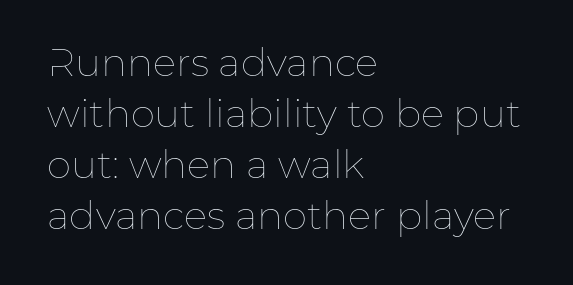
{"italic": "no", "bold": "no", "weight": "thin", "width": "normal", "stroke_contrast": "low", "x_height": "medium", "monospaced": "no", "underline": "no", "align": "left", "line_spacing": "normal", "line_spacing_ratio": 1.31, "letter_spacing": "normal", "letter_spacing_em": 0.0, "glyph_px": 39}
